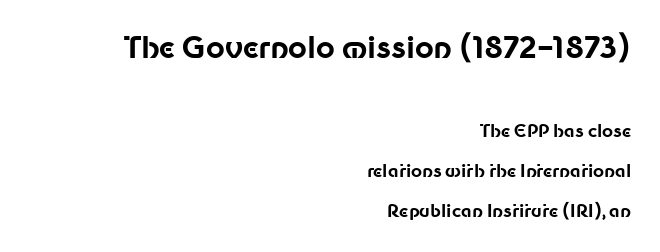
{"serif": "no", "italic": "no", "bold": "yes", "weight": "bold", "width": "normal", "stroke_contrast": "low", "x_height": "medium", "monospaced": "no", "underline": "no", "align": "right", "line_spacing": "loose", "line_spacing_ratio": 2.35, "letter_spacing": "normal", "letter_spacing_em": 0.0, "larger_block": "first", "size_ratio": 1.71, "glyph_px": 29}
